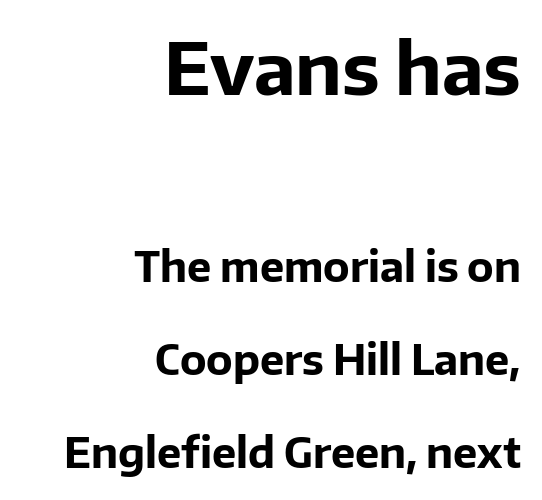
Q: Is the text bold? A: Yes.
Q: Is the text italic (slanted)? A: No, it is upright.
Q: Is the typeface a serif or a sans-serif typeface? A: Sans-serif.
Q: Is the text underlined? A: No.
Q: How is the paragraph aligned? A: Right-aligned.
Q: Is the spacing between letters normal or unusually wide? A: Normal.
Q: Is the spacing between lines tight, normal or loose? A: Loose.
Q: Which block of text is set in a larger size, the first (top) or the second (bottom)? A: The first (top) one.
Q: Width (condensed, normal, or wide)? A: Normal.
Q: Stroke contrast? A: Low.
Q: x-height? A: Medium.
Q: Monospaced? A: No.
